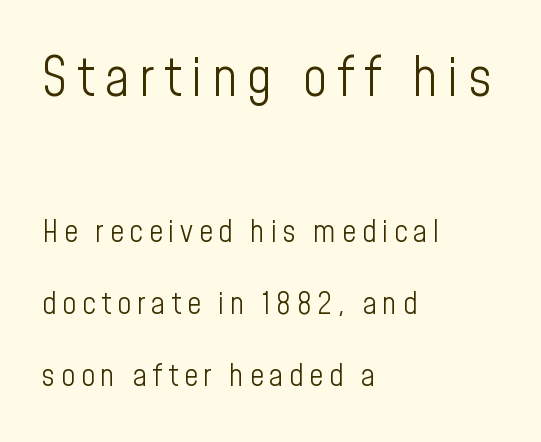
Size contrast runs from large at the top to small at the bottom. Letterform terminals end flat and unadorned throughout the passage. Is this a fixed-width face? No — the glyphs have proportional, varying widths. Glance below the letters and you will spot only blank space. The compositor pushed each line to the left boundary.
